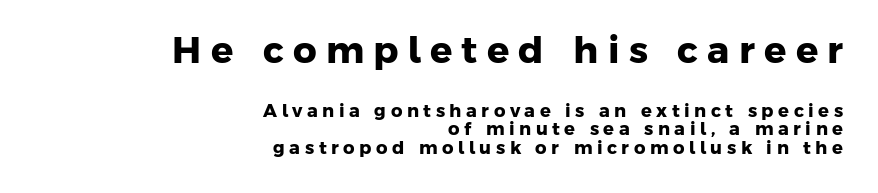
{"serif": "no", "bold": "yes", "weight": "heavy", "width": "normal", "stroke_contrast": "low", "x_height": "medium", "monospaced": "no", "underline": "no", "align": "right", "line_spacing": "tight", "line_spacing_ratio": 1.03, "letter_spacing": "wide", "letter_spacing_em": 0.25, "larger_block": "first", "size_ratio": 2.06, "glyph_px": 37}
